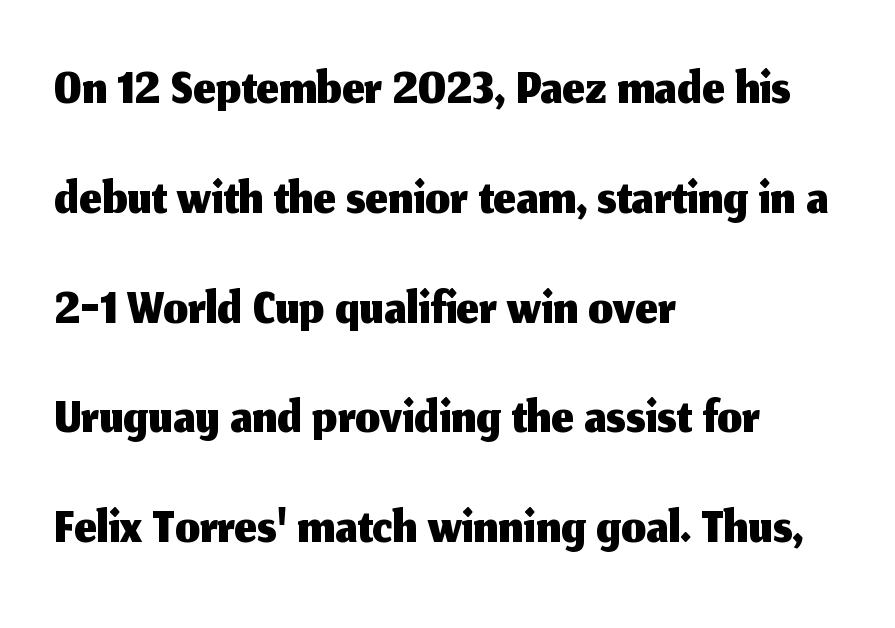
The image shows 79 px sans-serif type, upright; set left-aligned, normal line spacing (1.39x), normal letter spacing, not underlined; medium stroke contrast and a medium x-height.
